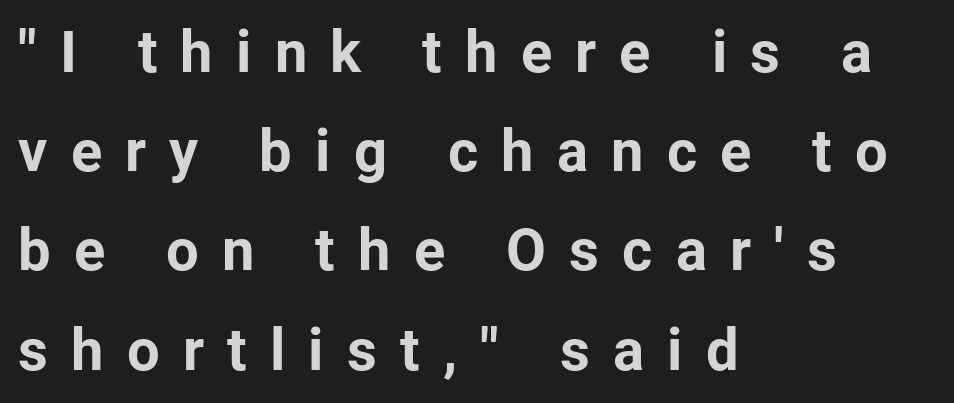
{"serif": "no", "italic": "no", "bold": "yes", "weight": "bold", "width": "normal", "stroke_contrast": "low", "x_height": "medium", "monospaced": "no", "underline": "no", "align": "left", "line_spacing_ratio": 1.71, "letter_spacing": "wide", "letter_spacing_em": 0.4, "glyph_px": 58}
